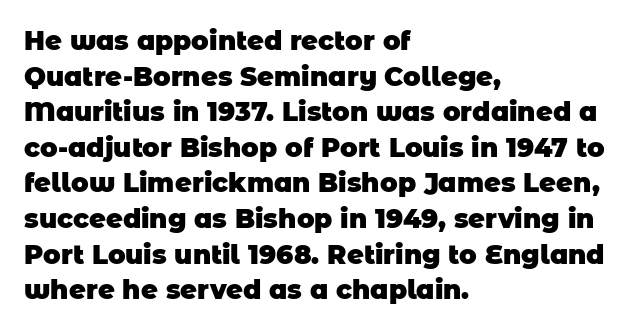
The face used here is rendered with its standard letterfit. The paragraph shown leans on its left margin. In terms of leading, this rendering sits right in the middle. The glyphs are unaccompanied by any horizontal stroke below them.
